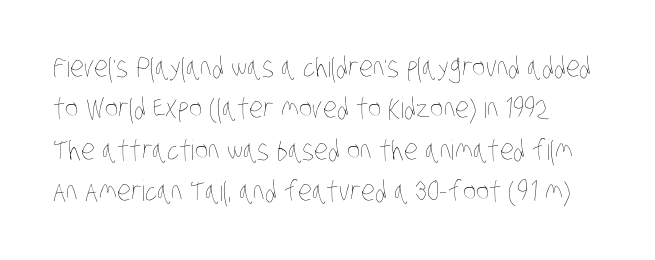
{"bold": "no", "weight": "thin", "width": "condensed", "stroke_contrast": "low", "x_height": "large", "monospaced": "no", "underline": "no", "line_spacing": "normal", "line_spacing_ratio": 1.48, "letter_spacing": "normal", "letter_spacing_em": 0.0, "glyph_px": 28}
